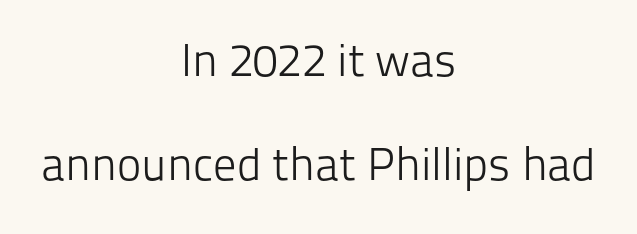
Q: Is the text bold? A: No.
Q: Is the text italic (slanted)? A: No, it is upright.
Q: Is the typeface a serif or a sans-serif typeface? A: Sans-serif.
Q: Is the text underlined? A: No.
Q: How is the paragraph aligned? A: Centered.
Q: Is the spacing between letters normal or unusually wide? A: Normal.
Q: Is the spacing between lines tight, normal or loose? A: Loose.
Q: Width (condensed, normal, or wide)? A: Normal.
Q: Stroke contrast? A: Low.
Q: x-height? A: Medium.
Q: Monospaced? A: No.
